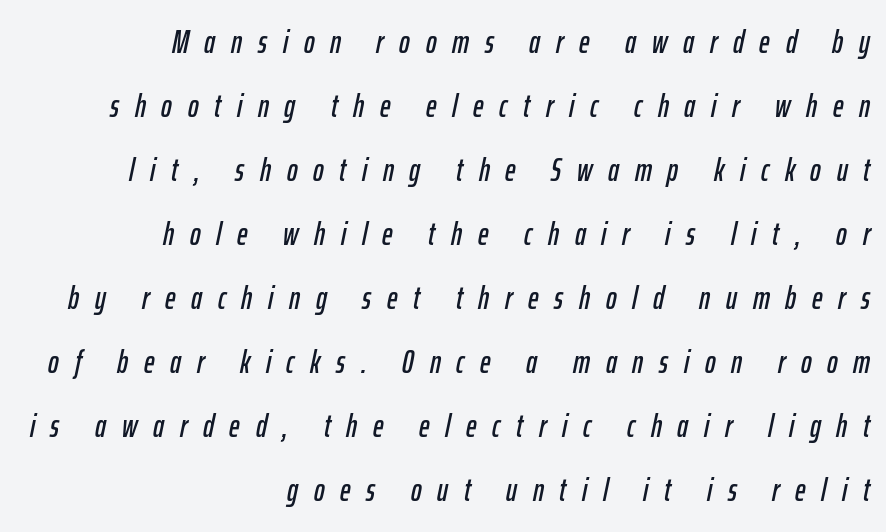
The image shows 32 px condensed type, italic (leaning right); set right-aligned, loose line spacing (2.0x), unusually wide letter spacing (+0.49 em), not underlined; low stroke contrast and a medium x-height.
